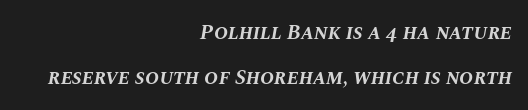
The image shows 21 px bold type, italic (leaning right); set right-aligned, loose line spacing (2.12x), normal letter spacing, not underlined.
